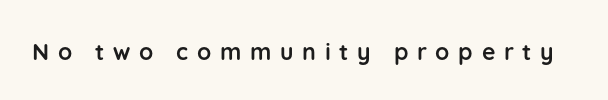
The glyphs have the mass of a bold cut. The letters are spread apart with noticeably loose tracking. The typography opts for an upright posture over an oblique one. Clear beneath every line of the passage.
